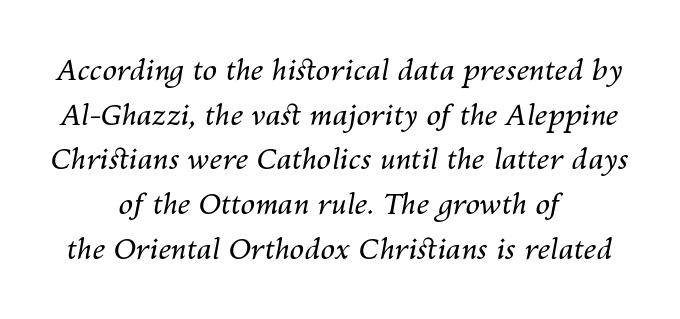
{"italic": "yes", "lean": "right", "slant_degrees": 10, "bold": "no", "weight": "regular", "width": "normal", "stroke_contrast": "medium", "x_height": "medium", "monospaced": "no", "underline": "no", "align": "center", "line_spacing": "normal", "line_spacing_ratio": 1.54, "letter_spacing": "normal", "letter_spacing_em": 0.0, "glyph_px": 29}
